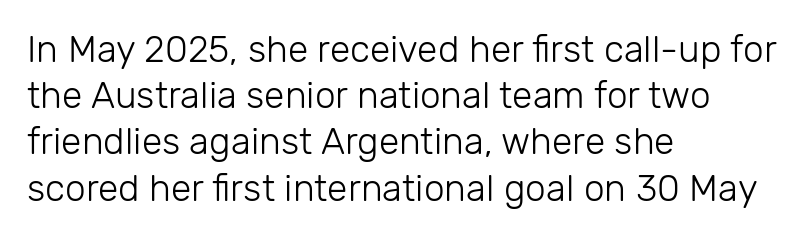
Nope, no serifs anywhere on these letters. Line spacing here is normal. The zone under the glyphs is completely vacant. Is the type heavy? It reads as light-to-regular instead. The lines in this sample share a left origin and differ only in where they stop.
